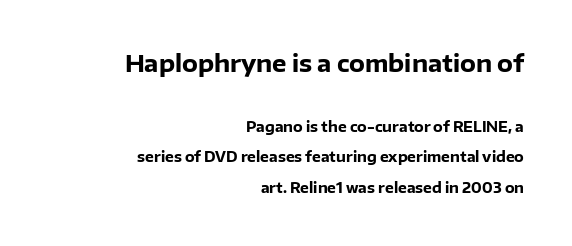
The image shows 23 px bold type, upright; set right-aligned, loose line spacing (2.19x), normal letter spacing, not underlined; the first (top) block is 1.64x larger.
